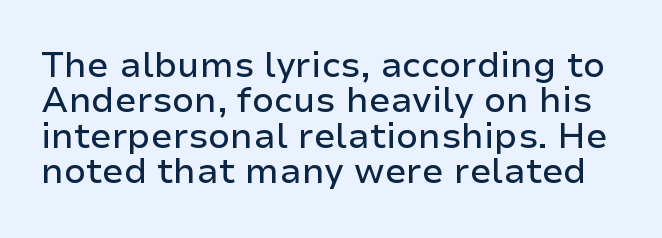
This sample uses plain, unmodified letter spacing. Look at the bottom of the vertical strokes: they stop flat, with no serifs. Notice how the stems are strictly vertical — no italics here. The passage shown is typed in a proportional face where columns would drift. Lines of text with bare space underneath. In terms of leading, this rendering errs on the cramped side.
